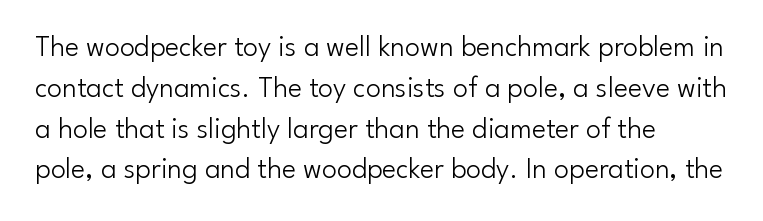
{"serif": "no", "italic": "no", "bold": "no", "weight": "light", "width": "normal", "stroke_contrast": "low", "x_height": "small", "monospaced": "no", "underline": "no", "align": "left", "line_spacing": "normal", "line_spacing_ratio": 1.36, "letter_spacing": "normal", "letter_spacing_em": 0.0, "glyph_px": 30}
